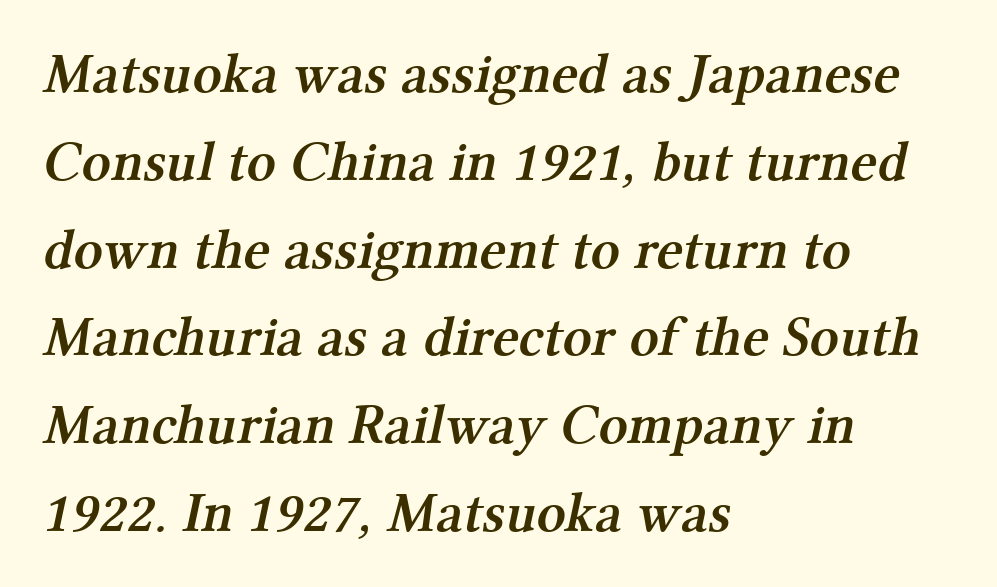
{"serif": "yes", "bold": "semi", "weight": "semibold", "width": "normal", "stroke_contrast": "medium", "x_height": "medium", "monospaced": "no", "underline": "no", "align": "left", "line_spacing": "normal", "line_spacing_ratio": 1.54, "letter_spacing": "normal", "letter_spacing_em": 0.0, "glyph_px": 57}
